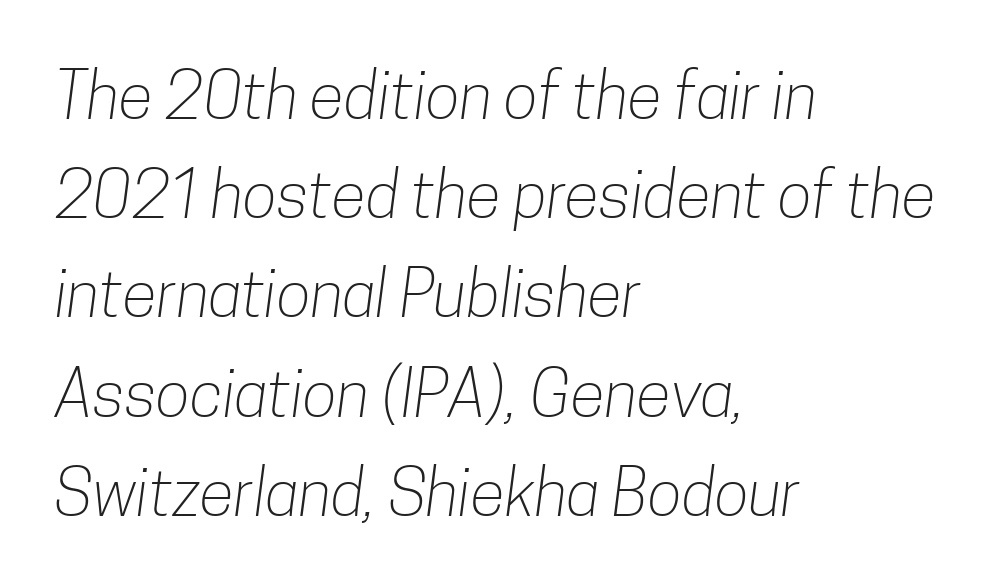
On a weight scale, this lands at 450 or below. Compared with typical paragraphs, the rows here are spaced about the same. Line beginnings align vertically; line endings do not. Unmarked baselines from the first word to the last. The passage shown is typeset with a sans-serif family.
